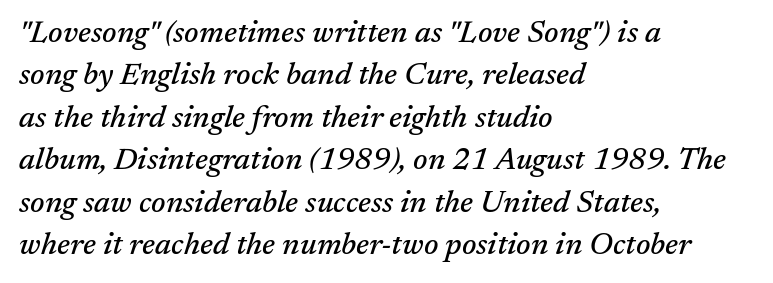
Notice how descenders clear the ascenders below comfortably — that's standard leading. Style check: oblique. The letters advance in unequal steps, a hallmark of proportional type. Observe the serifs anchoring each vertical stroke in this sample. Nothing unusual about the tracking: characters are spaced as the font intends. Line starts are locked; line ends wander.
